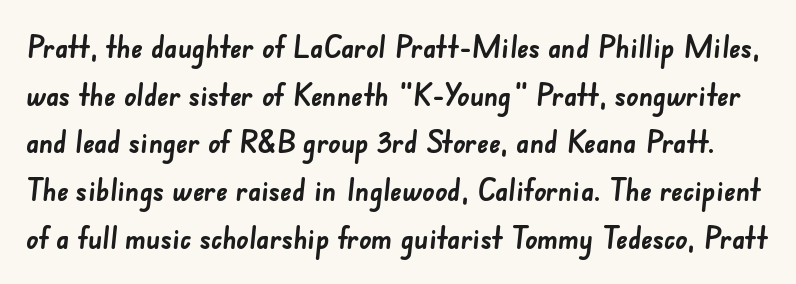
The image shows 30 px semibold sans-serif type; set normal line spacing (1.59x), normal letter spacing, not underlined; low stroke contrast and a small x-height.
